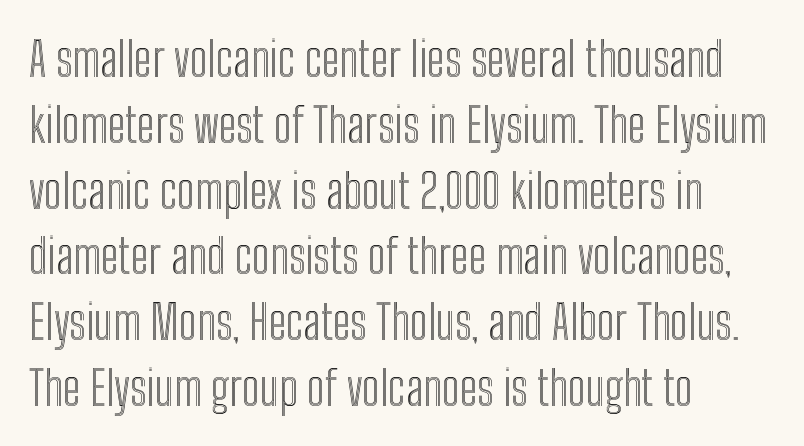
Q: Is the text italic (slanted)? A: No, it is upright.
Q: Is the text underlined? A: No.
Q: How is the paragraph aligned? A: Left-aligned.
Q: Is the spacing between letters normal or unusually wide? A: Normal.
Q: Is the spacing between lines tight, normal or loose? A: Normal.
Q: Width (condensed, normal, or wide)? A: Condensed.
Q: x-height? A: Medium.
Q: Monospaced? A: No.
